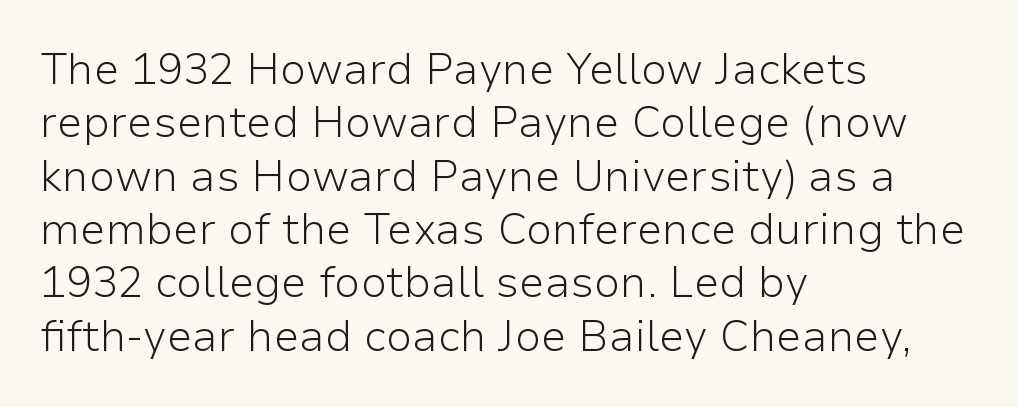
The image shows 43 px light sans-serif type, upright; set left-aligned, line spacing 1.24x, normal letter spacing, not underlined; low stroke contrast and a medium x-height.
